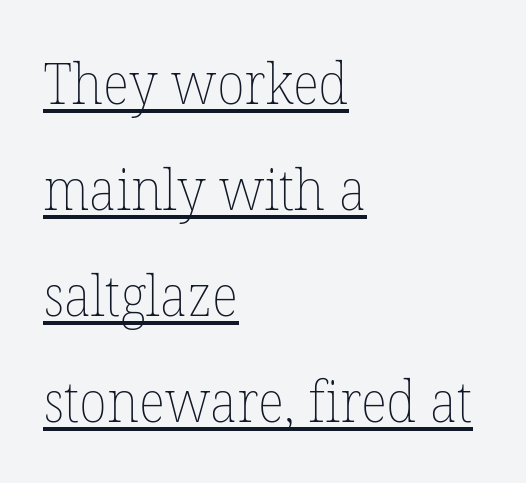
{"italic": "no", "bold": "no", "weight": "thin", "width": "normal", "stroke_contrast": "low", "x_height": "medium", "monospaced": "no", "underline": "yes", "align": "left", "line_spacing_ratio": 1.86, "letter_spacing": "normal", "letter_spacing_em": 0.0, "glyph_px": 57}
